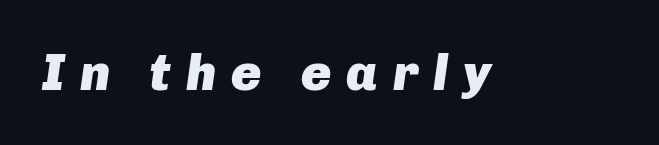
The letters advance in unequal steps, a hallmark of proportional type. The specimen omits any rule beneath the text block's lines. The letterforms stand isolated, each surrounded by extra space. Stroke thickness is high; the sample reads as a true bold. These lines were composed using italics.
